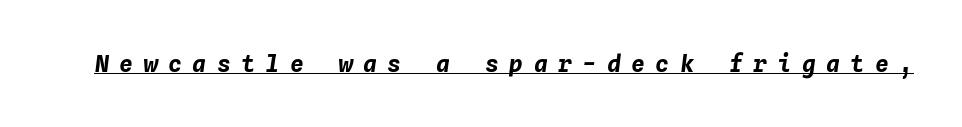
{"italic": "yes", "lean": "right", "slant_degrees": 4, "bold": "yes", "underline": "yes", "letter_spacing": "wide", "letter_spacing_em": 0.46, "glyph_px": 23}
